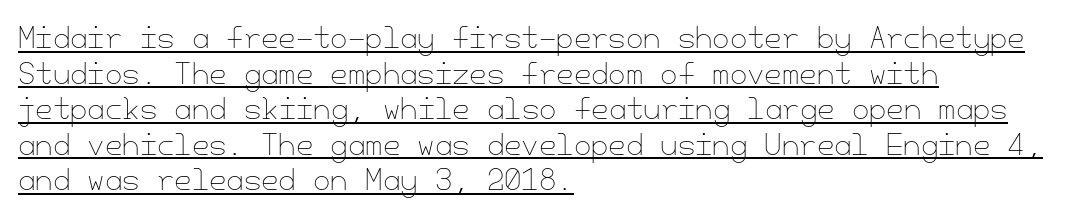
Q: Is the text bold? A: No.
Q: Is the text italic (slanted)? A: No, it is upright.
Q: Is the text underlined? A: Yes.
Q: How is the paragraph aligned? A: Left-aligned.
Q: Is the spacing between letters normal or unusually wide? A: Normal.
Q: Is the spacing between lines tight, normal or loose? A: Normal.
Q: Width (condensed, normal, or wide)? A: Normal.
Q: Stroke contrast? A: Low.
Q: x-height? A: Small.
